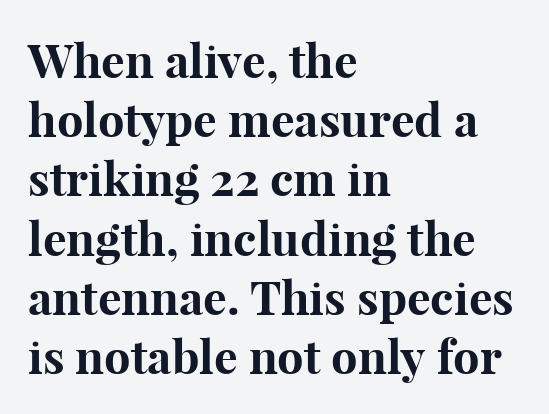
The image shows 47 px bold serif type, upright; set left-aligned, normal line spacing (1.26x), normal letter spacing, not underlined; high stroke contrast and a medium x-height.
